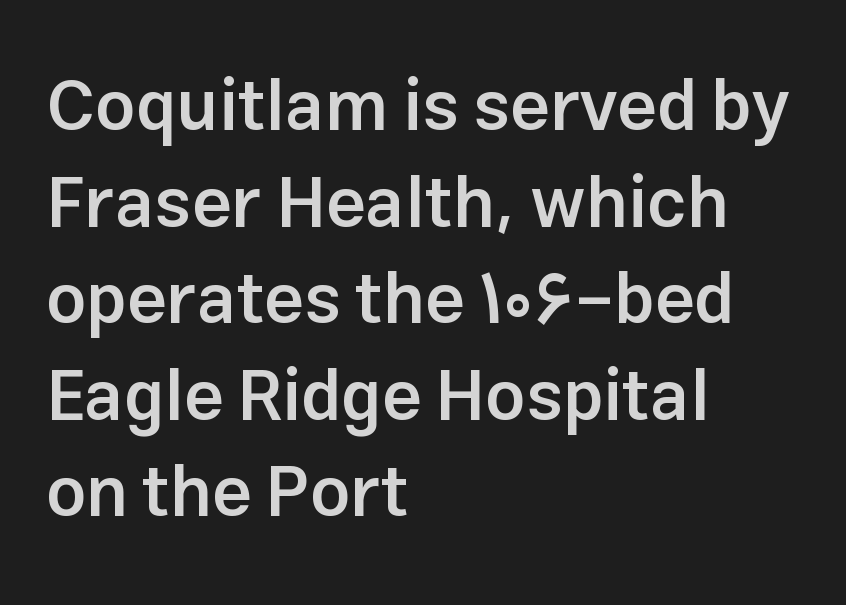
The image shows 71 px semibold sans-serif type, upright; set left-aligned, normal line spacing (1.36x), normal letter spacing, not underlined; low stroke contrast and a medium x-height.
